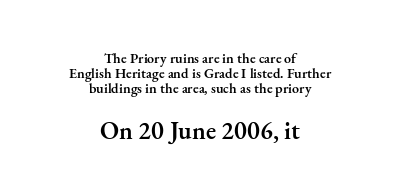
The specimen reads as upright at a glance. Notice how descenders almost collide with the ascenders below — that's tight leading. These two chunks differ in scale, with the bottom chunk taking the larger measure. Letter spacing: default. Centered paragraph, ragged on both sides. Bare-footed words on every line.
